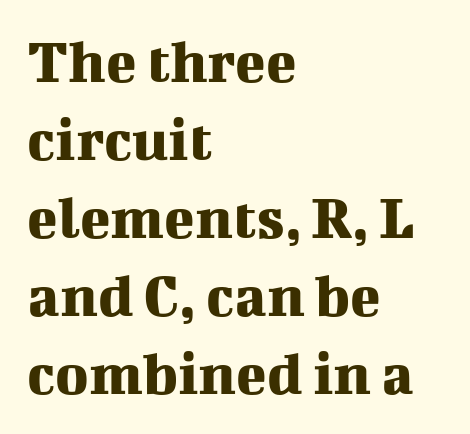
Think of a printed novel: that variable character pitch is what you see here. The specimen reads as upright at a glance. The gaps between neighbouring characters are ordinary and unremarkable. Unlike a clean sans, this face finishes its strokes with serifs. The passage shown is not underscored anywhere. Left-aligned paragraph, ragged on the right.
